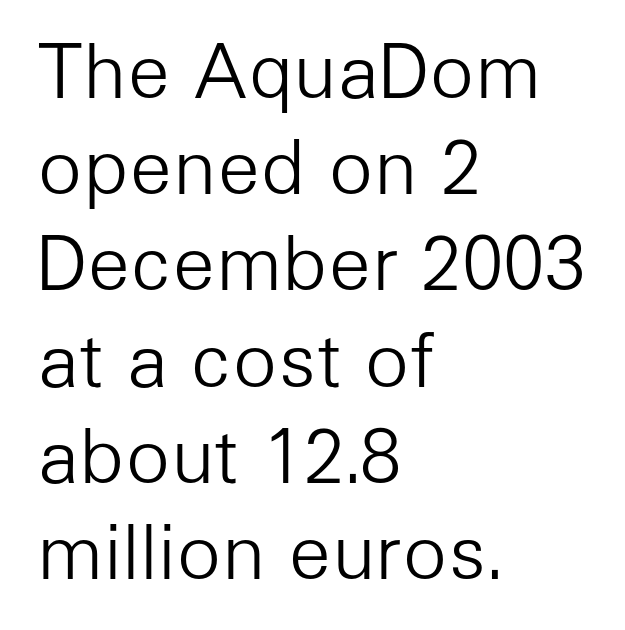
The image shows 74 px light sans-serif type, upright; set left-aligned, normal line spacing (1.3x), normal letter spacing, not underlined; low stroke contrast and a medium x-height.
